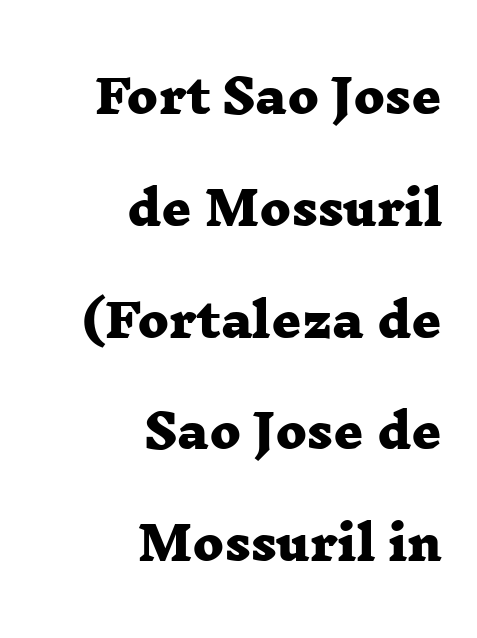
The image shows 46 px heavy, wide serif type; set right-aligned, loose line spacing (2.43x), normal letter spacing, not underlined; low stroke contrast and a medium x-height.
